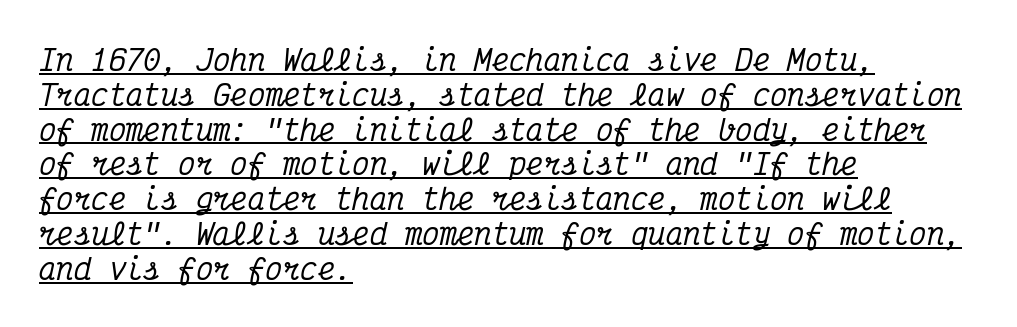
The image shows 29 px condensed serif type, italic (leaning right), monospaced; set left-aligned, line spacing 1.2x, normal letter spacing, underlined; medium stroke contrast and a medium x-height.
